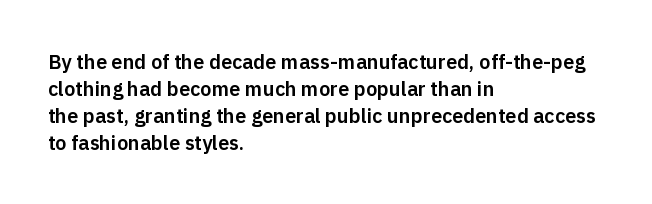
The image shows 20 px text type, upright; set left-aligned, normal line spacing (1.35x), normal letter spacing, not underlined.
